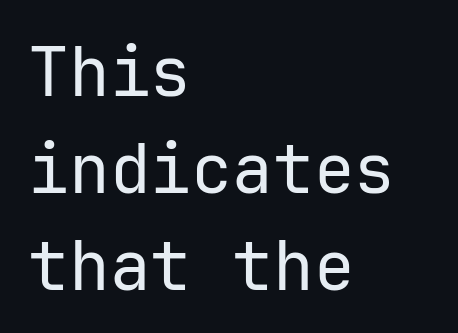
{"serif": "no", "italic": "no", "bold": "no", "weight": "regular", "width": "normal", "stroke_contrast": "low", "x_height": "medium", "monospaced": "yes", "underline": "no", "align": "left", "line_spacing": "normal", "line_spacing_ratio": 1.43, "letter_spacing": "normal", "letter_spacing_em": 0.0, "glyph_px": 68}
